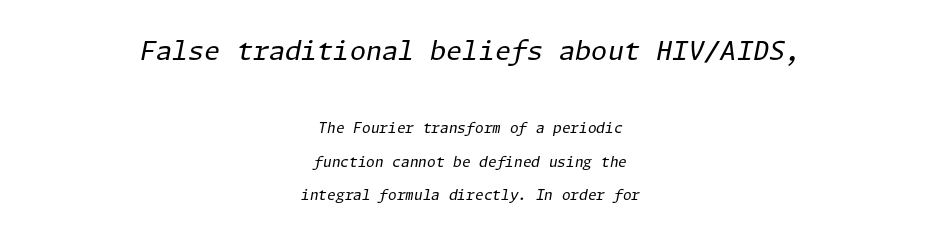
Q: Is the text bold? A: No.
Q: Is the text italic (slanted)? A: Yes, it leans right by about 11 degrees.
Q: Is the text underlined? A: No.
Q: How is the paragraph aligned? A: Centered.
Q: Is the spacing between letters normal or unusually wide? A: Normal.
Q: Is the spacing between lines tight, normal or loose? A: Loose.
Q: Which block of text is set in a larger size, the first (top) or the second (bottom)? A: The first (top) one.
